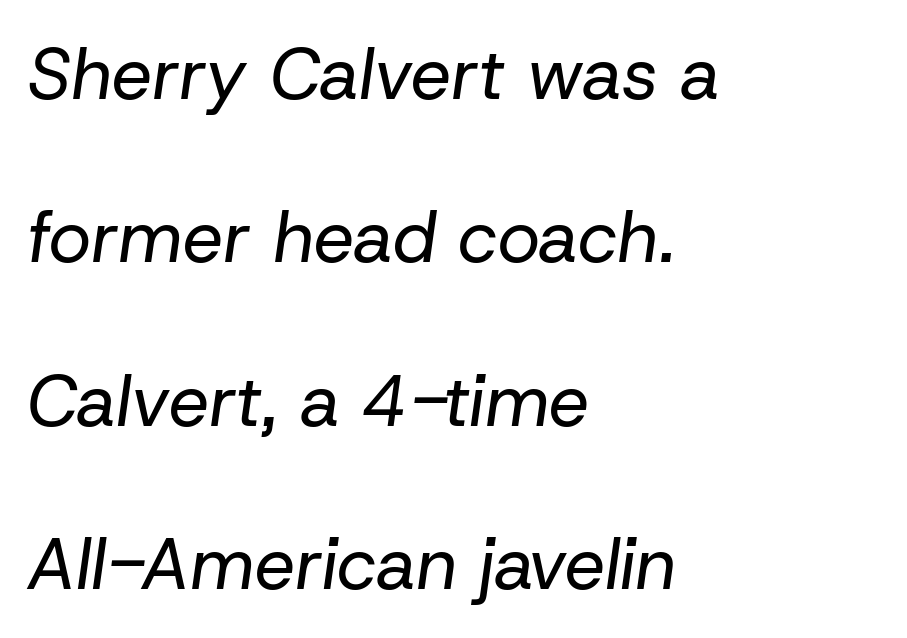
Q: Is the text bold? A: No.
Q: Is the text italic (slanted)? A: Yes, it leans right by about 8 degrees.
Q: Is the text underlined? A: No.
Q: How is the paragraph aligned? A: Left-aligned.
Q: Is the spacing between letters normal or unusually wide? A: Normal.
Q: Is the spacing between lines tight, normal or loose? A: Loose.
Q: Width (condensed, normal, or wide)? A: Normal.
Q: Stroke contrast? A: Low.
Q: x-height? A: Medium.
Q: Monospaced? A: No.
